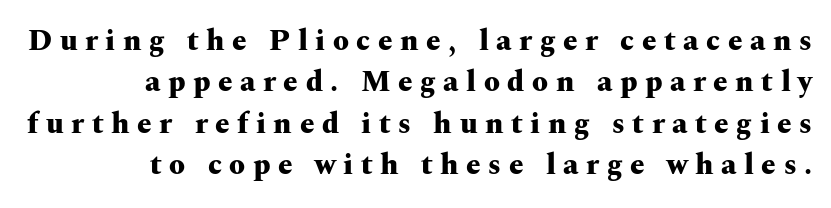
{"serif": "yes", "italic": "no", "bold": "yes", "weight": "heavy", "width": "wide", "stroke_contrast": "medium", "x_height": "medium", "monospaced": "no", "underline": "no", "align": "right", "line_spacing": "normal", "line_spacing_ratio": 1.43, "letter_spacing": "wide", "letter_spacing_em": 0.26, "glyph_px": 29}
